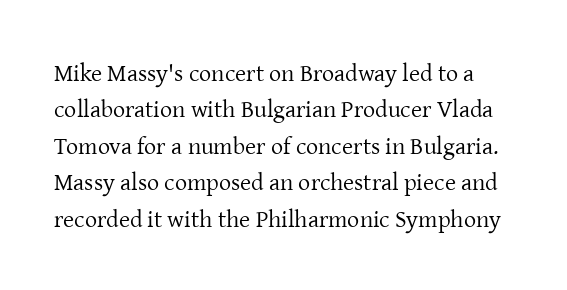
Q: Is the text bold? A: No.
Q: Is the text italic (slanted)? A: No, it is upright.
Q: Is the text underlined? A: No.
Q: Is the spacing between letters normal or unusually wide? A: Normal.
Q: Is the spacing between lines tight, normal or loose? A: Normal.
